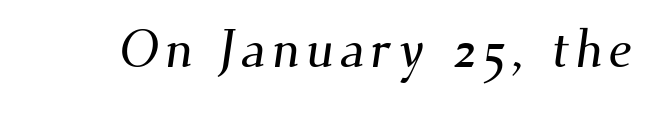
The image shows 52 px serif type; set not underlined; medium stroke contrast and a small x-height.
